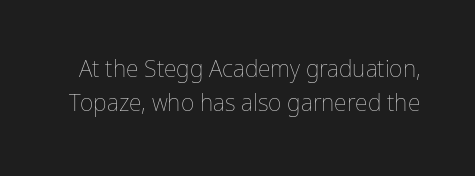
Q: Is the text bold? A: No.
Q: Is the text italic (slanted)? A: No, it is upright.
Q: Is the text underlined? A: No.
Q: Is the spacing between letters normal or unusually wide? A: Normal.
Q: Is the spacing between lines tight, normal or loose? A: Normal.
